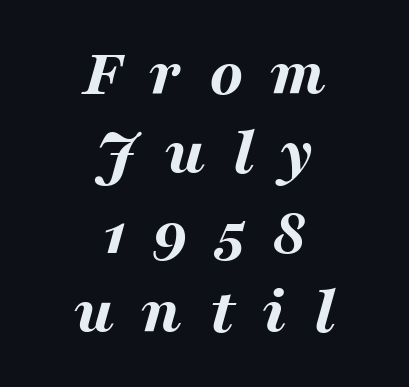
{"italic": "yes", "lean": "right", "slant_degrees": 16, "bold": "yes", "weight": "bold", "width": "wide", "stroke_contrast": "medium", "x_height": "medium", "monospaced": "no", "underline": "no", "align": "center", "line_spacing": "tight", "line_spacing_ratio": 1.15, "letter_spacing": "wide", "letter_spacing_em": 0.39, "glyph_px": 69}
